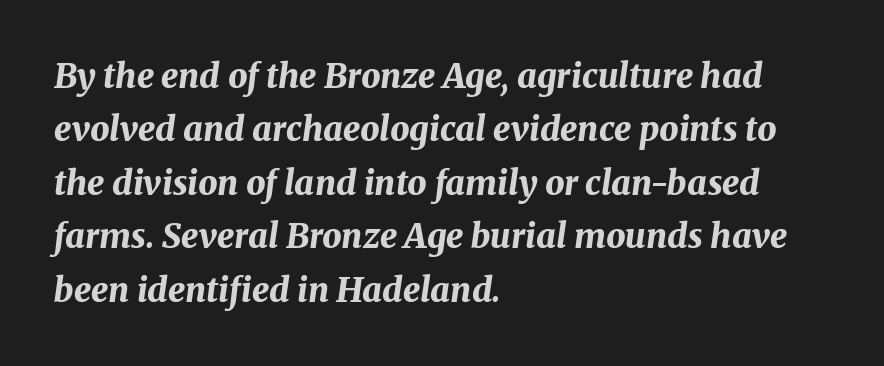
The image shows 34 px bold type, italic (leaning right); set left-aligned, normal line spacing (1.57x), normal letter spacing, not underlined; medium stroke contrast and a medium x-height.
